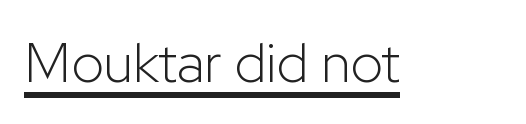
Nothing heavy about these letters — not bold at all. Grotesque or geometric, the face here clearly has no serifs. The lettering holds an erect, upright posture throughout. There is no visible air inserted between adjacent glyphs. The face used here appears with an underline applied.
